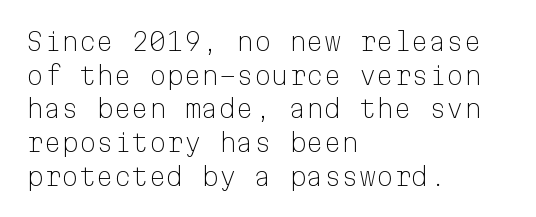
The image shows 25 px text type, upright; set left-aligned, normal line spacing (1.35x), normal letter spacing, not underlined.
